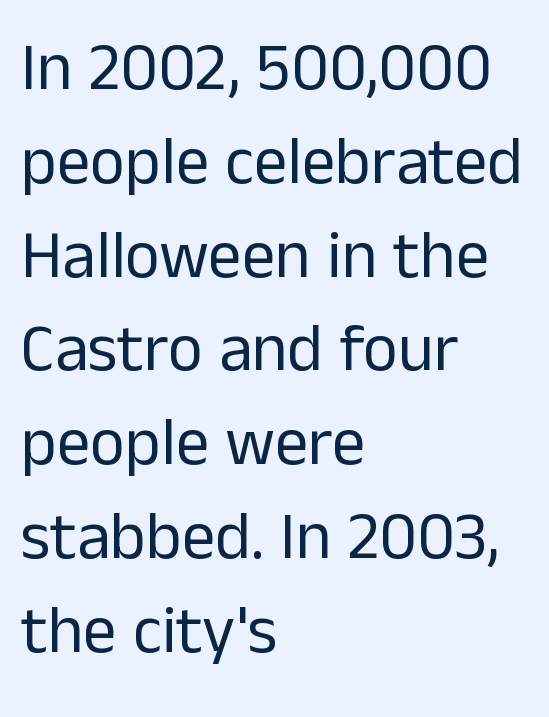
Q: Is the text bold? A: No.
Q: Is the text italic (slanted)? A: No, it is upright.
Q: Is the typeface a serif or a sans-serif typeface? A: Sans-serif.
Q: Is the text underlined? A: No.
Q: How is the paragraph aligned? A: Left-aligned.
Q: Is the spacing between letters normal or unusually wide? A: Normal.
Q: Is the spacing between lines tight, normal or loose? A: Normal.
Q: Width (condensed, normal, or wide)? A: Normal.
Q: Stroke contrast? A: Low.
Q: x-height? A: Medium.
Q: Monospaced? A: No.
